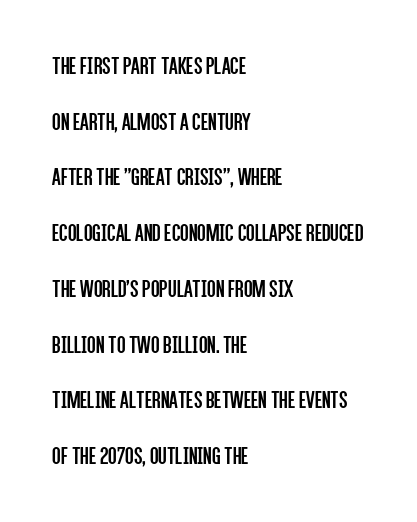
Q: Is the text bold? A: No.
Q: Is the text italic (slanted)? A: No, it is upright.
Q: Is the text underlined? A: No.
Q: How is the paragraph aligned? A: Left-aligned.
Q: Is the spacing between letters normal or unusually wide? A: Normal.
Q: Is the spacing between lines tight, normal or loose? A: Loose.
